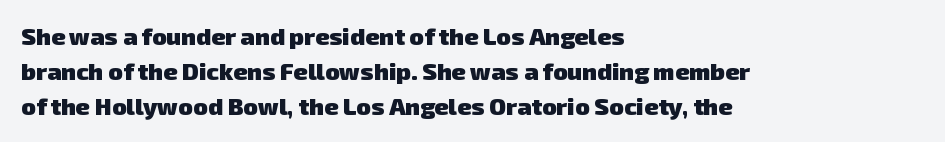
The image shows 24 px bold type; set left-aligned, normal line spacing (1.46x), normal letter spacing, not underlined.
